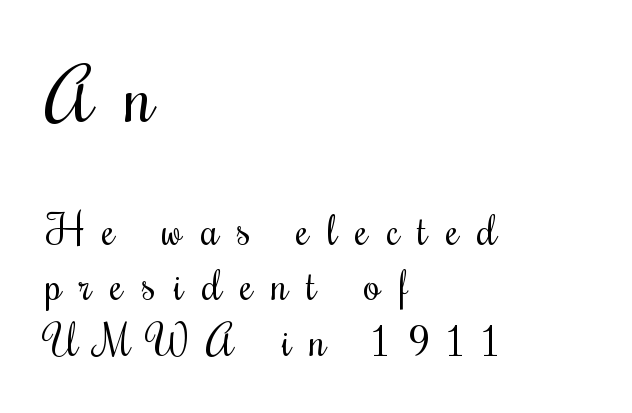
{"bold": "no", "weight": "regular", "width": "condensed", "stroke_contrast": "medium", "x_height": "small", "monospaced": "no", "underline": "no", "align": "left", "line_spacing": "normal", "line_spacing_ratio": 1.32, "letter_spacing": "wide", "letter_spacing_em": 0.44, "larger_block": "first", "size_ratio": 1.74, "glyph_px": 73}
